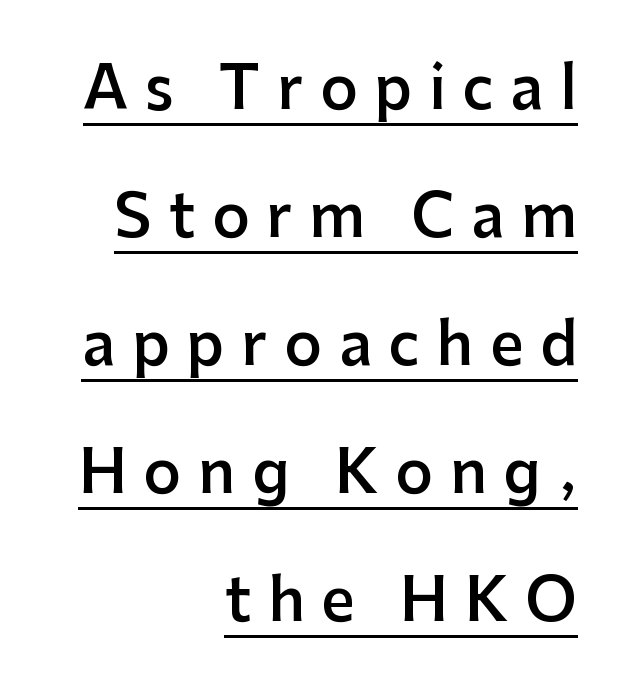
{"serif": "no", "italic": "no", "bold": "semi", "weight": "semibold", "width": "normal", "stroke_contrast": "low", "x_height": "medium", "monospaced": "no", "underline": "yes", "align": "right", "line_spacing": "loose", "line_spacing_ratio": 2.17, "letter_spacing": "wide", "letter_spacing_em": 0.28, "glyph_px": 59}
